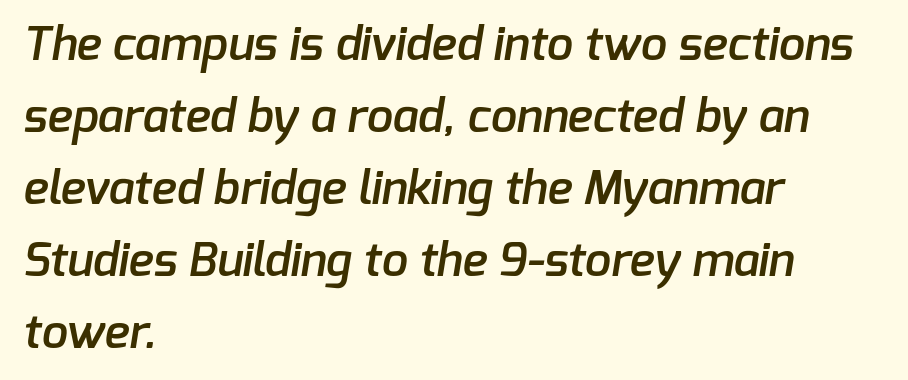
How are the letters spaced? Ordinarily, with no added tracking. Do the characters align in a grid? No, the font is proportional. Baseline-to-baseline distance is the conventional proportion of letter height. Words float on clear page, feet unadorned. Teacher's note: observe the even left margin — that is flush-left alignment. Weight: semibold (demi).
